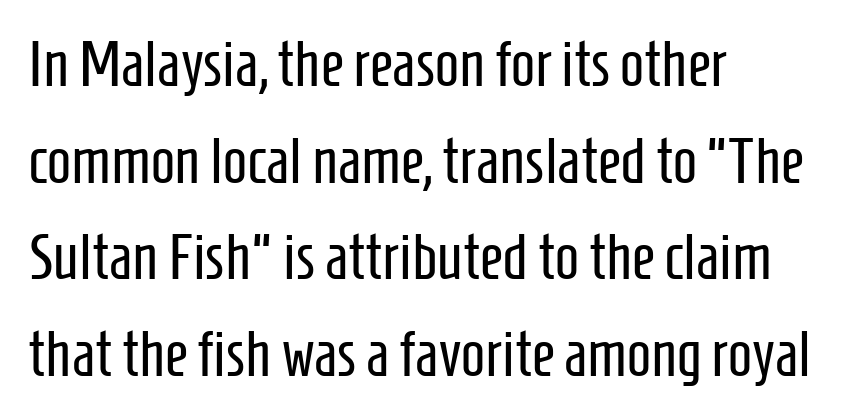
{"serif": "no", "italic": "no", "bold": "no", "weight": "regular", "width": "condensed", "stroke_contrast": "low", "x_height": "medium", "monospaced": "no", "underline": "no", "align": "left", "line_spacing": "normal", "line_spacing_ratio": 1.51, "letter_spacing": "normal", "letter_spacing_em": 0.0, "glyph_px": 64}
